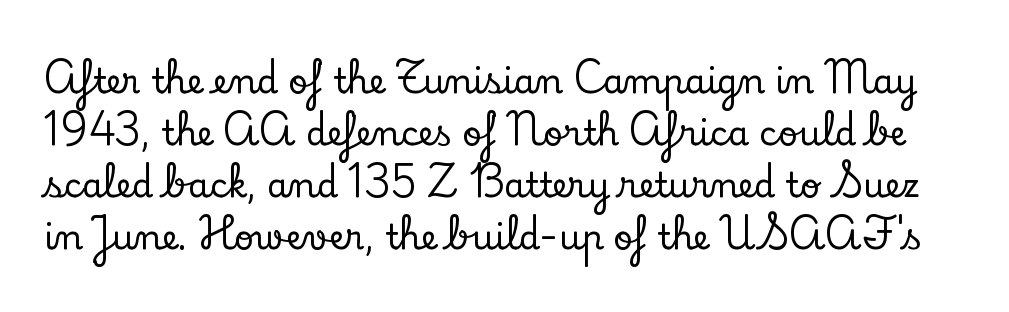
Q: Is the text italic (slanted)? A: No, it is upright.
Q: Is the typeface a serif or a sans-serif typeface? A: Serif.
Q: Is the text underlined? A: No.
Q: Is the spacing between letters normal or unusually wide? A: Normal.
Q: Is the spacing between lines tight, normal or loose? A: Normal.
Q: Width (condensed, normal, or wide)? A: Normal.
Q: Stroke contrast? A: Low.
Q: x-height? A: Small.
Q: Monospaced? A: No.
